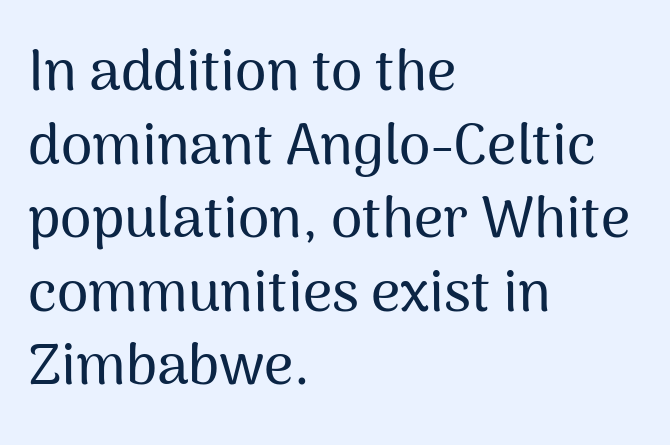
Q: Is the text italic (slanted)? A: No, it is upright.
Q: Is the typeface a serif or a sans-serif typeface? A: Sans-serif.
Q: Is the text underlined? A: No.
Q: How is the paragraph aligned? A: Left-aligned.
Q: Is the spacing between letters normal or unusually wide? A: Normal.
Q: Is the spacing between lines tight, normal or loose? A: Normal.
Q: Width (condensed, normal, or wide)? A: Normal.
Q: Stroke contrast? A: Medium.
Q: x-height? A: Medium.
Q: Monospaced? A: No.
